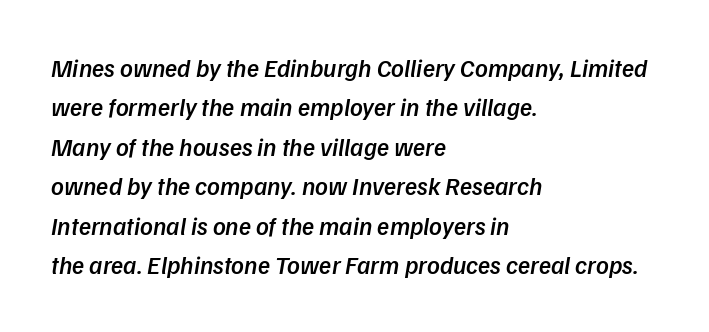
{"bold": "semi", "underline": "no", "align": "left", "line_spacing": "normal", "line_spacing_ratio": 1.58, "letter_spacing": "normal", "letter_spacing_em": 0.0, "glyph_px": 25}
